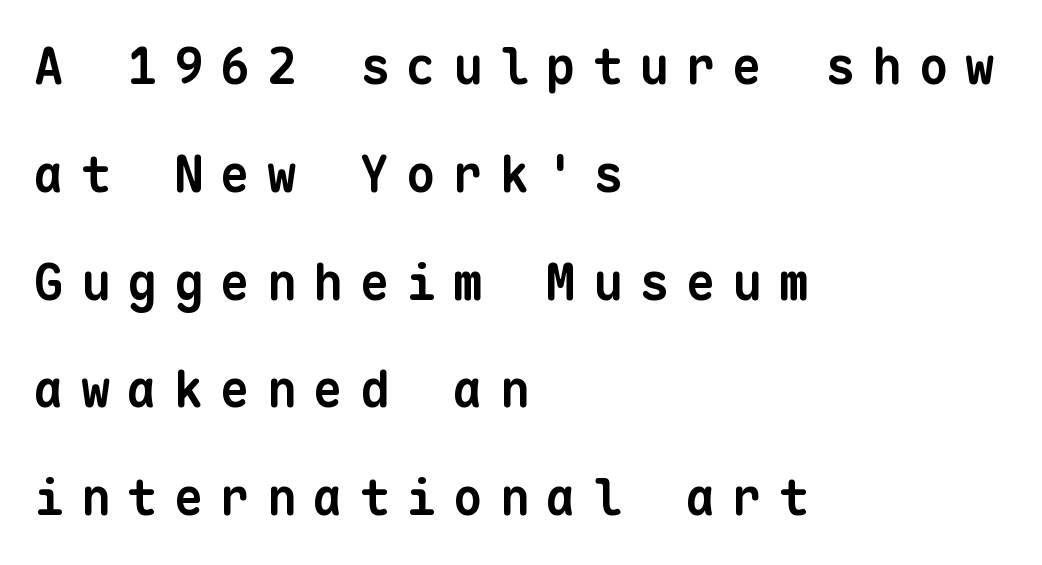
{"serif": "no", "bold": "yes", "weight": "bold", "width": "normal", "stroke_contrast": "low", "x_height": "medium", "monospaced": "yes", "underline": "no", "align": "left", "line_spacing": "loose", "line_spacing_ratio": 2.2, "letter_spacing": "wide", "letter_spacing_em": 0.35, "glyph_px": 49}
